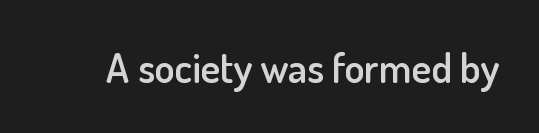
The image shows 41 px semibold sans-serif type, upright; set normal letter spacing, not underlined; low stroke contrast and a small x-height.
